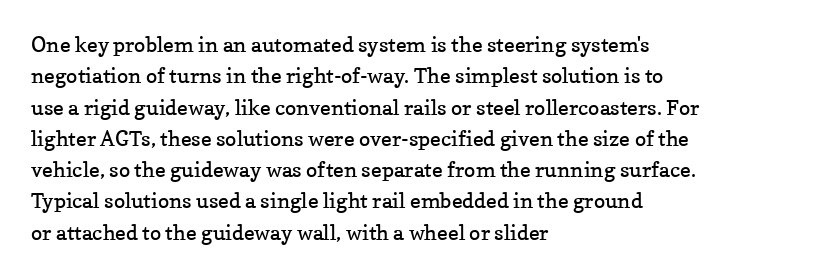
Ordinary non-slanted type is in use. Honestly, the row spacing looks completely unremarkable. These lines keep a tight, regular rhythm from letter to letter. These lines stack with their left ends in a neat column.
